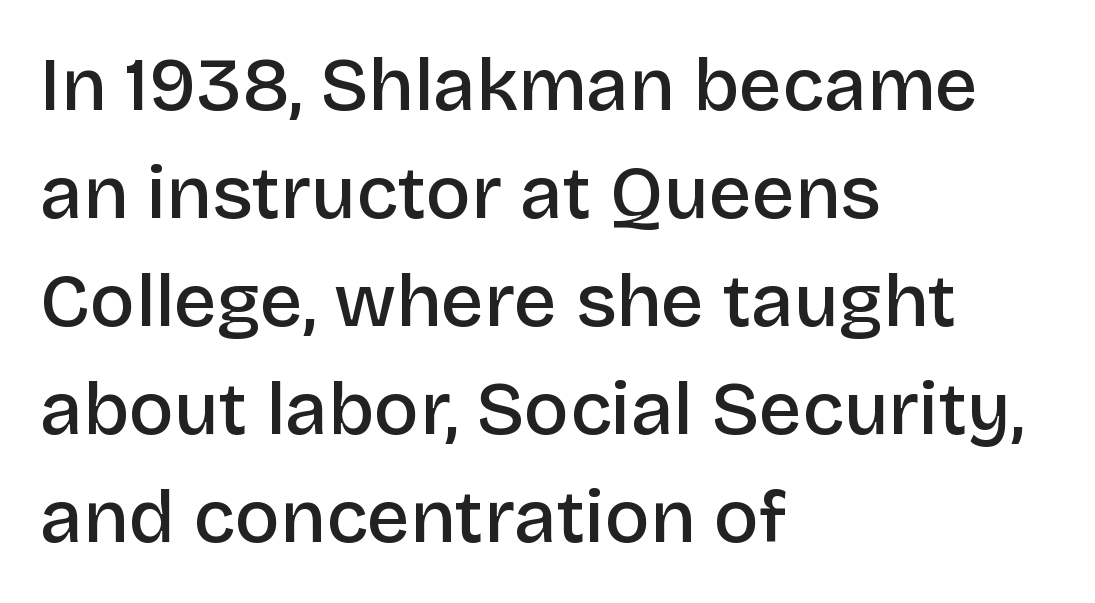
Q: Is the text bold? A: Semi-bold.
Q: Is the text italic (slanted)? A: No, it is upright.
Q: Is the typeface a serif or a sans-serif typeface? A: Sans-serif.
Q: Is the text underlined? A: No.
Q: How is the paragraph aligned? A: Left-aligned.
Q: Is the spacing between letters normal or unusually wide? A: Normal.
Q: Is the spacing between lines tight, normal or loose? A: Normal.
Q: Width (condensed, normal, or wide)? A: Normal.
Q: Stroke contrast? A: Low.
Q: x-height? A: Large.
Q: Monospaced? A: No.
